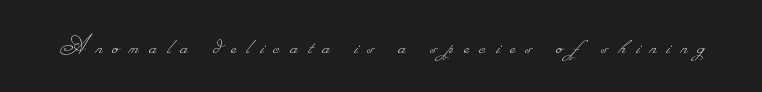
{"bold": "no", "weight": "thin", "width": "normal", "stroke_contrast": "low", "monospaced": "no", "underline": "no", "letter_spacing": "wide", "letter_spacing_em": 0.38, "glyph_px": 28}
